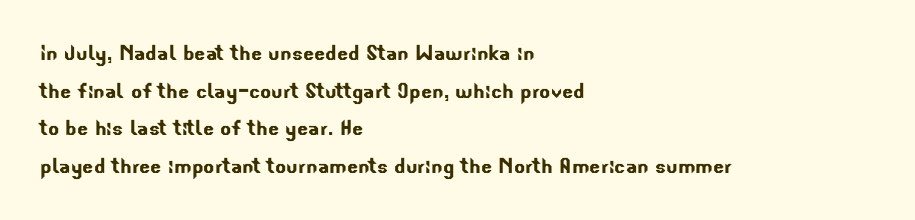
{"underline": "no", "align": "left", "line_spacing": "normal", "line_spacing_ratio": 1.45, "letter_spacing": "normal", "letter_spacing_em": 0.0, "glyph_px": 26}
